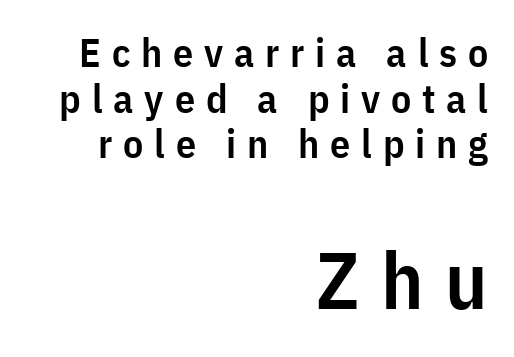
Posture: straight, roman, zero tilt. In terms of letterform style, serifs are entirely absent. The letters are semibold — heavier than regular but short of a full bold. A bare baseline throughout the passage. Scale increases going downward across the two blocks.
